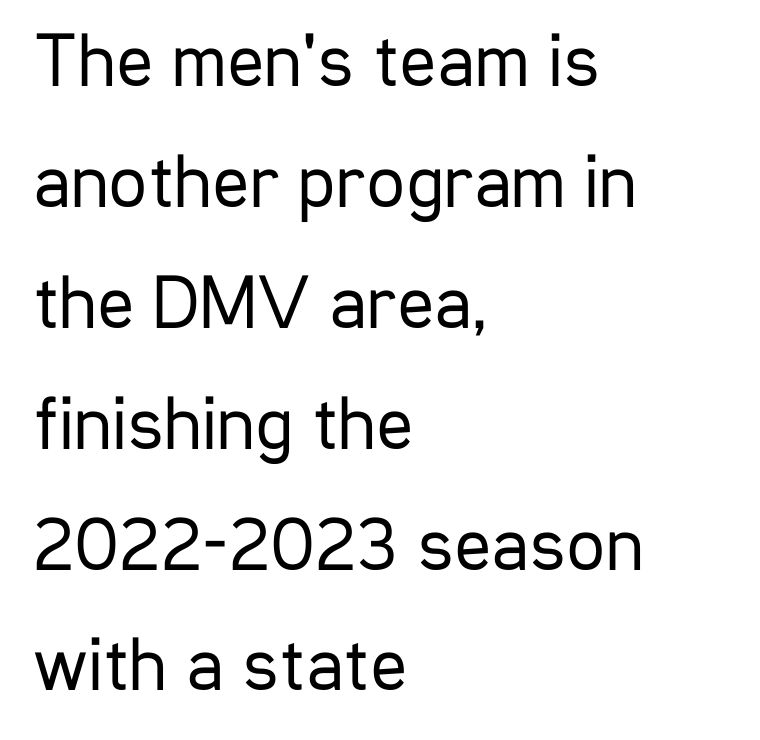
{"serif": "no", "italic": "no", "bold": "no", "weight": "regular", "width": "condensed", "stroke_contrast": "low", "x_height": "medium", "monospaced": "no", "underline": "no", "align": "left", "line_spacing": "normal", "line_spacing_ratio": 1.57, "letter_spacing": "normal", "letter_spacing_em": 0.0, "glyph_px": 77}
